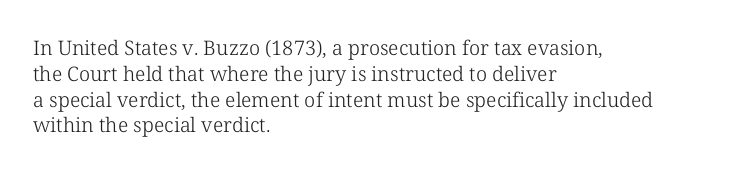
Interline gaps are of average width in this sample. Style check: upright. Tracking here is standard; glyphs follow each other at the usual distance. Stroke mass is kept to a normal reading level or below. Beneath every word, the page is bare. Leftover space on each line is placed entirely after the last word.
